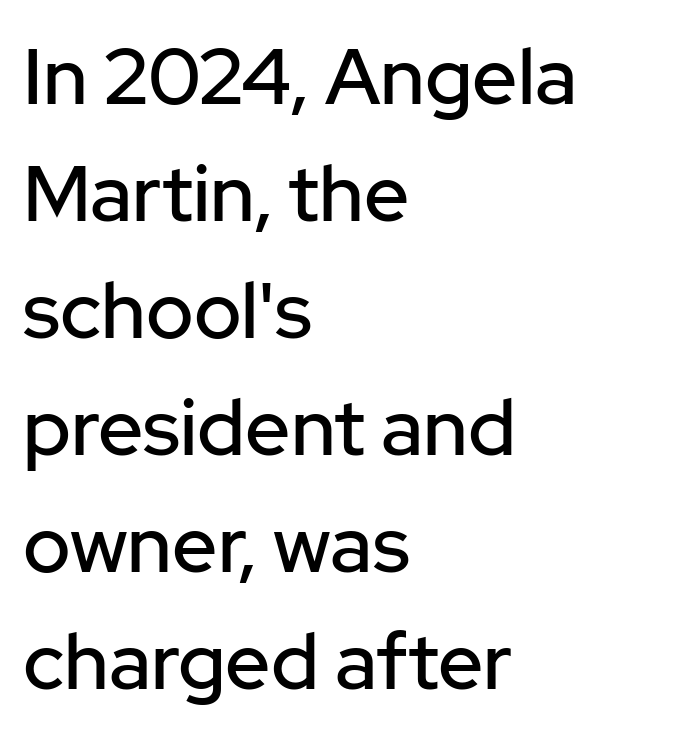
Q: Is the text italic (slanted)? A: No, it is upright.
Q: Is the typeface a serif or a sans-serif typeface? A: Sans-serif.
Q: Is the text underlined? A: No.
Q: How is the paragraph aligned? A: Left-aligned.
Q: Is the spacing between letters normal or unusually wide? A: Normal.
Q: Is the spacing between lines tight, normal or loose? A: Normal.
Q: Width (condensed, normal, or wide)? A: Normal.
Q: Stroke contrast? A: Low.
Q: x-height? A: Medium.
Q: Monospaced? A: No.
